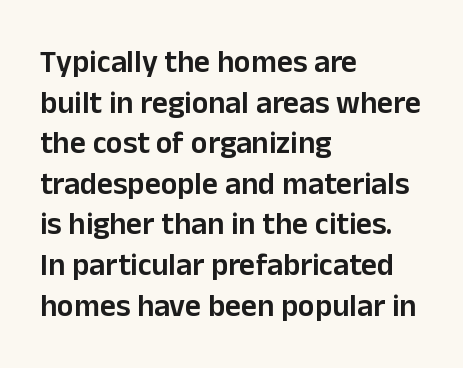
The lines are quadded left. If you measured baseline to baseline, you'd find a middling distance. Posture: straight, roman, zero tilt. Unlike a traditional serif, this face leaves its strokes unadorned.
